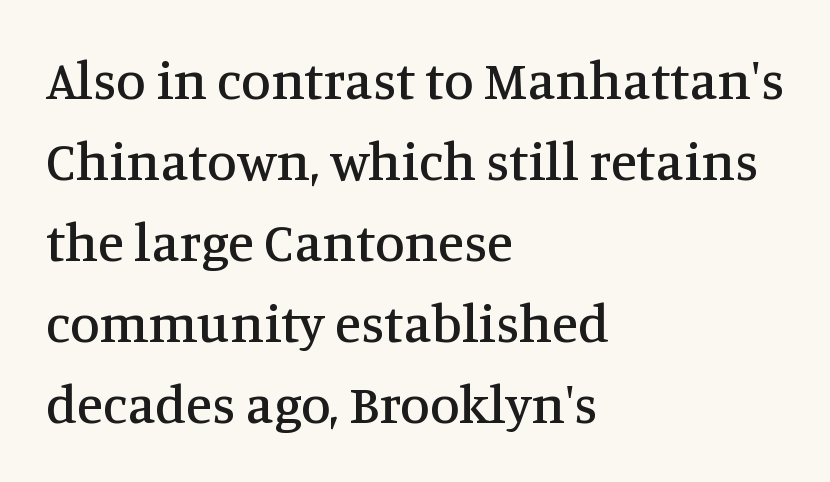
{"serif": "yes", "italic": "no", "width": "normal", "stroke_contrast": "medium", "x_height": "large", "monospaced": "no", "underline": "no", "align": "left", "line_spacing": "normal", "line_spacing_ratio": 1.5, "letter_spacing": "normal", "letter_spacing_em": 0.0, "glyph_px": 54}
